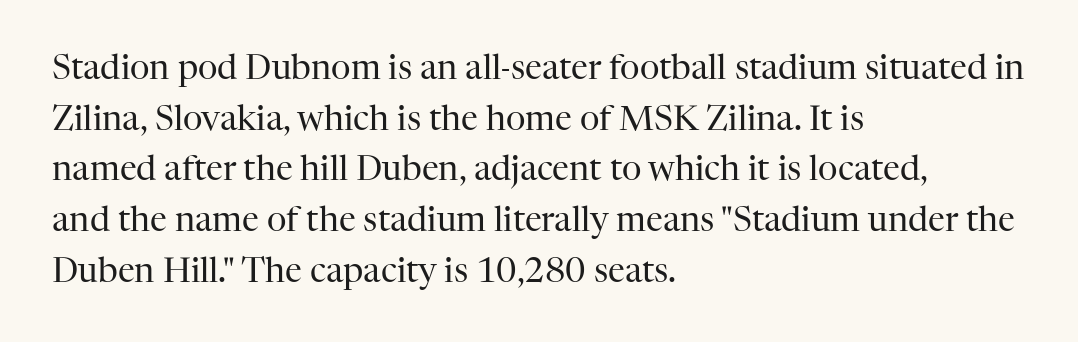
Q: Is the text bold? A: No.
Q: Is the text italic (slanted)? A: No, it is upright.
Q: Is the typeface a serif or a sans-serif typeface? A: Serif.
Q: Is the text underlined? A: No.
Q: How is the paragraph aligned? A: Left-aligned.
Q: Is the spacing between letters normal or unusually wide? A: Normal.
Q: Is the spacing between lines tight, normal or loose? A: Normal.
Q: Width (condensed, normal, or wide)? A: Normal.
Q: Stroke contrast? A: High.
Q: x-height? A: Medium.
Q: Monospaced? A: No.
